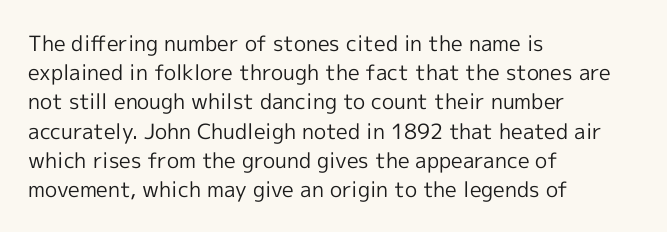
Q: Is the text bold? A: No.
Q: Is the text italic (slanted)? A: No, it is upright.
Q: Is the text underlined? A: No.
Q: How is the paragraph aligned? A: Left-aligned.
Q: Is the spacing between letters normal or unusually wide? A: Normal.
Q: Is the spacing between lines tight, normal or loose? A: Normal.
